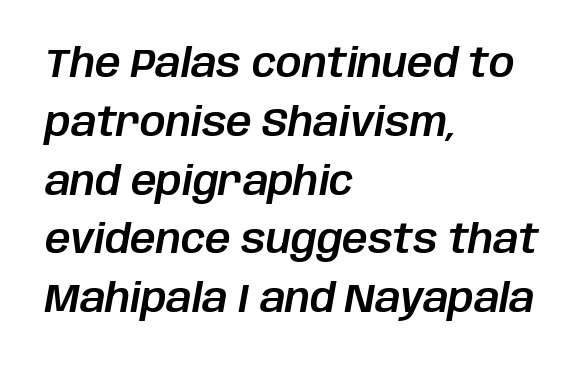
Line starts are locked; line ends wander. Varying glyph widths throughout — classic text-font behaviour. The axis of the letterforms is tilted away from vertical. Tracking value appears to be zero — textbook default spacing.
